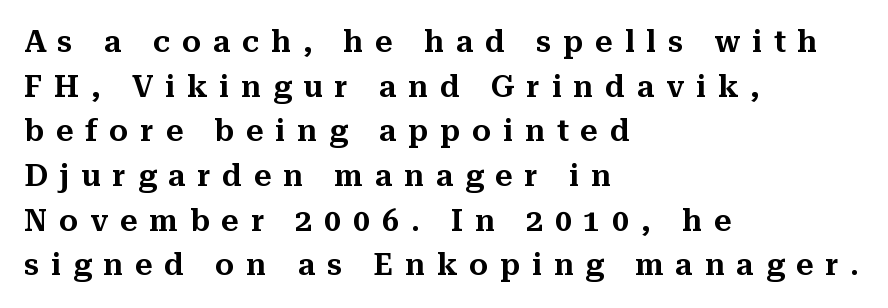
Regarding serifs, this sample has them. Spacing verdict: proportional, widths tailored to each character. In terms of letterspacing, this is a distinctly airy, spread setting. A bare baseline throughout the passage. The paragraph shown leans on its left margin. Whoever set this chose a conventional vertical rhythm.
